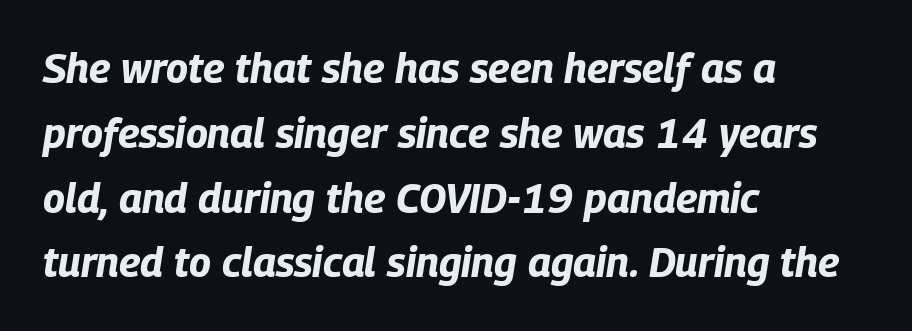
The image shows 41 px bold, condensed type, italic (leaning right); set left-aligned, normal line spacing (1.58x), normal letter spacing, not underlined; low stroke contrast and a large x-height.
